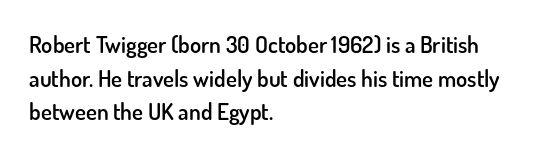
{"italic": "no", "bold": "semi", "underline": "no", "align": "left", "line_spacing": "normal", "line_spacing_ratio": 1.46, "letter_spacing": "normal", "letter_spacing_em": 0.0, "glyph_px": 23}
